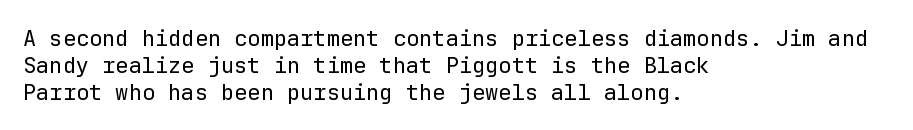
{"italic": "no", "bold": "no", "underline": "no", "align": "left", "line_spacing_ratio": 1.22, "letter_spacing": "normal", "letter_spacing_em": 0.0, "glyph_px": 22}
